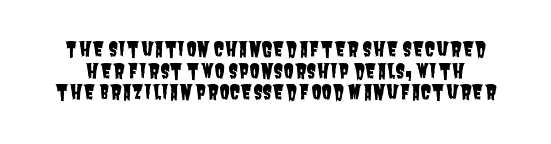
The image shows 20 px text type; set tight line spacing (1.08x), normal letter spacing, not underlined.
